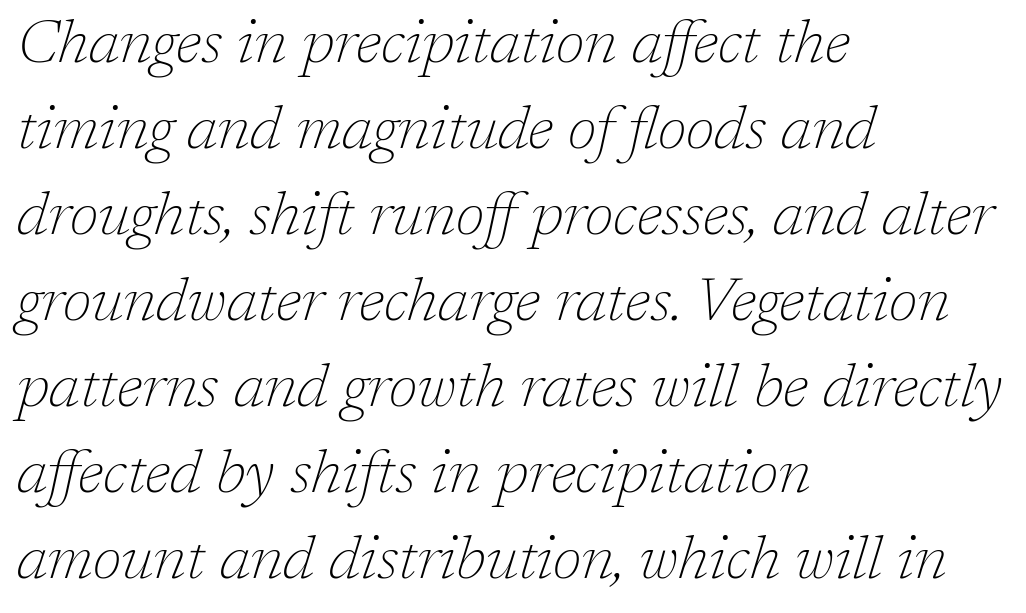
Q: Is the text bold? A: No.
Q: Is the text italic (slanted)? A: Yes, it leans right by about 17 degrees.
Q: Is the typeface a serif or a sans-serif typeface? A: Serif.
Q: Is the text underlined? A: No.
Q: How is the paragraph aligned? A: Left-aligned.
Q: Is the spacing between letters normal or unusually wide? A: Normal.
Q: Is the spacing between lines tight, normal or loose? A: Normal.
Q: Width (condensed, normal, or wide)? A: Normal.
Q: Stroke contrast? A: Low.
Q: x-height? A: Medium.
Q: Monospaced? A: No.
